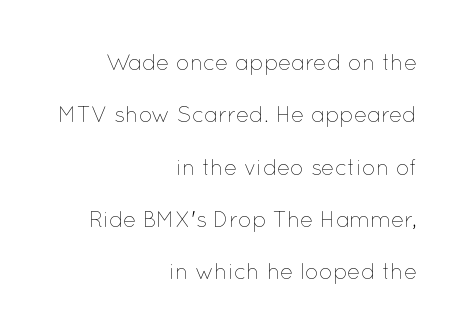
All the whitespace from short lines collects on the left. This is not heavy type; no bold has been used. Glyph-to-glyph distance matches everyday printed text. This sample trades compactness for vertical openness between lines.
